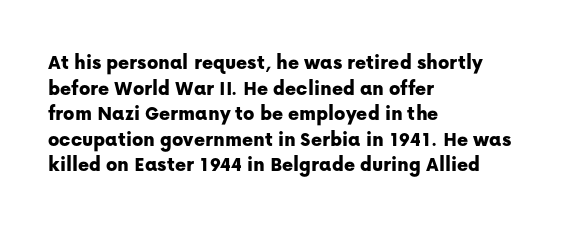
{"italic": "no", "underline": "no", "align": "left", "line_spacing_ratio": 1.22, "letter_spacing": "normal", "letter_spacing_em": 0.0, "glyph_px": 21}
